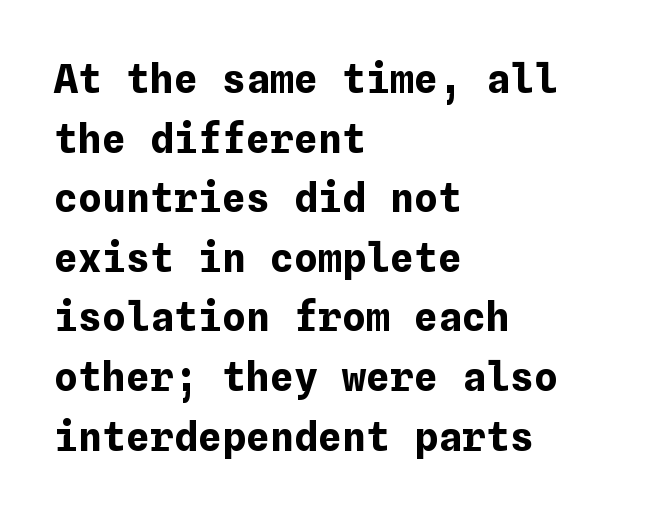
The image shows 40 px bold type, upright; set left-aligned, normal line spacing (1.49x), normal letter spacing, not underlined; low stroke contrast and a medium x-height.
